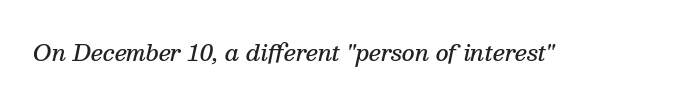
Q: Is the text bold? A: Semi-bold.
Q: Is the text italic (slanted)? A: Yes, it leans right by about 13 degrees.
Q: Is the text underlined? A: No.
Q: Is the spacing between letters normal or unusually wide? A: Normal.
